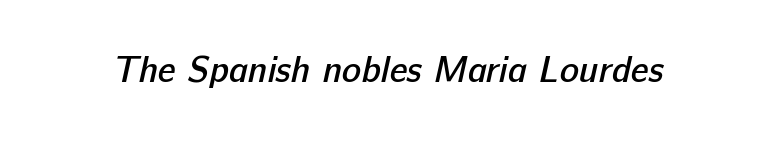
The image shows 36 px semibold sans-serif type; set normal letter spacing, not underlined; low stroke contrast and a medium x-height.
